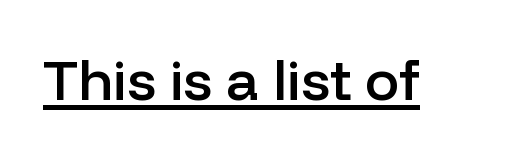
{"serif": "no", "italic": "no", "bold": "semi", "weight": "semibold", "width": "normal", "stroke_contrast": "low", "x_height": "medium", "monospaced": "no", "underline": "yes", "letter_spacing": "normal", "letter_spacing_em": 0.0, "glyph_px": 57}
